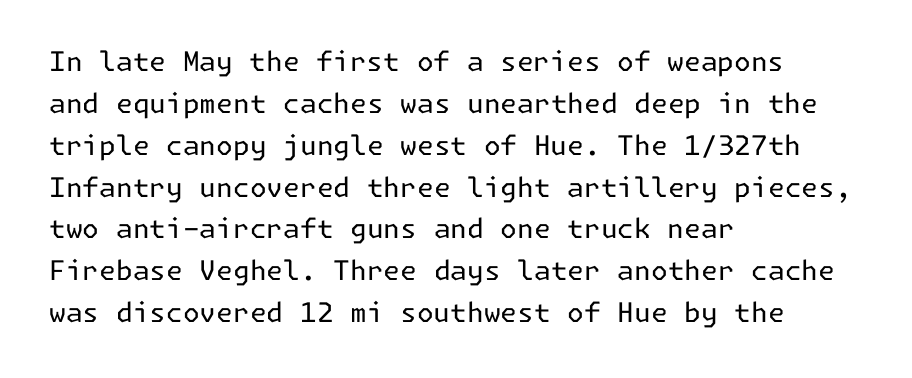
Anything drawn beneath the words? Only blank space. Each word holds together tightly as a unit, with standard inter-letter gaps. Each stroke keeps to a modest, everyday thickness or less. Normally led — the rows are evenly, conventionally spaced. In CSS terms this would be text-align: left. Does the lettering tilt? It doesn't — this is upright.
